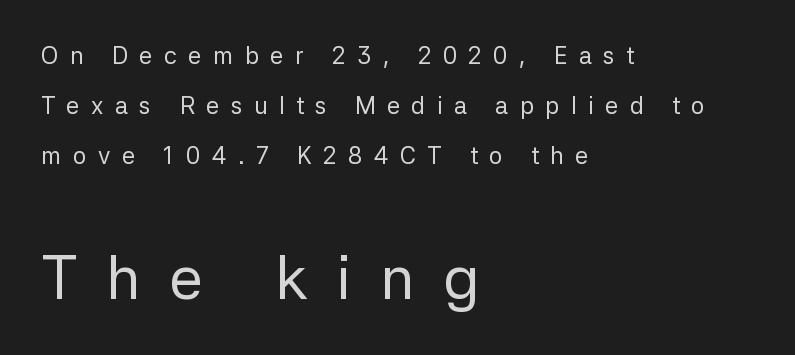
{"serif": "no", "italic": "no", "bold": "no", "weight": "regular", "width": "normal", "stroke_contrast": "low", "x_height": "medium", "monospaced": "no", "underline": "no", "align": "left", "line_spacing": "loose", "line_spacing_ratio": 2.08, "letter_spacing": "wide", "letter_spacing_em": 0.47, "larger_block": "second", "size_ratio": 2.54, "glyph_px": 61}
